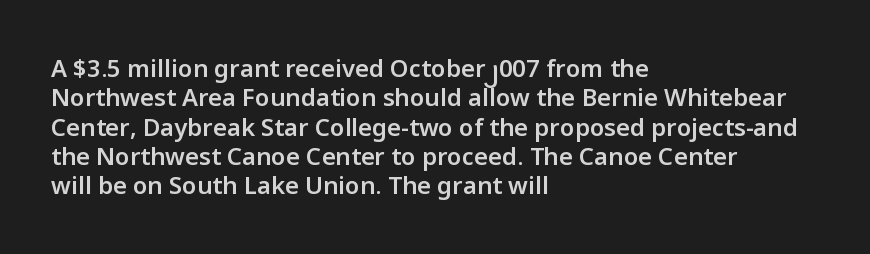
Q: Is the text bold? A: Semi-bold.
Q: Is the text italic (slanted)? A: No, it is upright.
Q: Is the text underlined? A: No.
Q: How is the paragraph aligned? A: Left-aligned.
Q: Is the spacing between letters normal or unusually wide? A: Normal.
